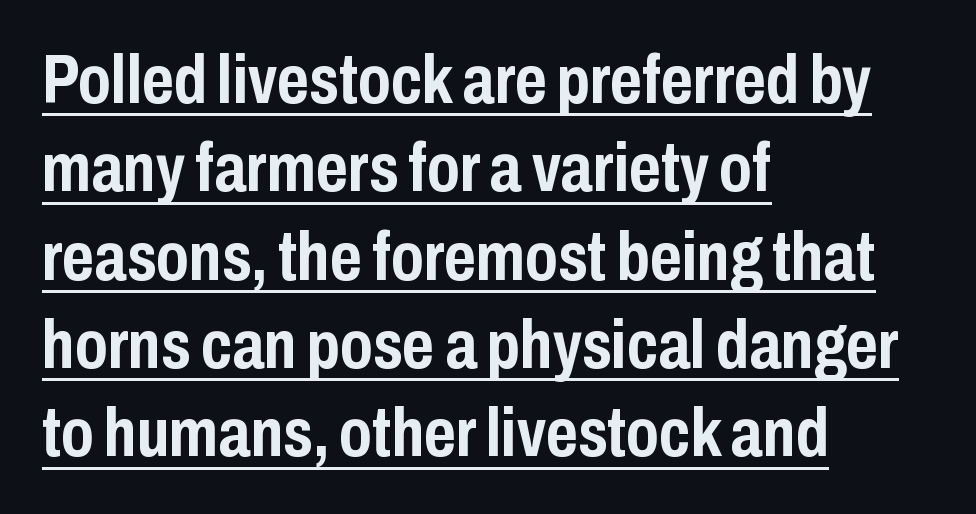
{"serif": "no", "italic": "no", "bold": "yes", "weight": "semibold", "width": "condensed", "stroke_contrast": "low", "x_height": "medium", "monospaced": "no", "underline": "yes", "align": "left", "line_spacing": "normal", "line_spacing_ratio": 1.28, "letter_spacing": "normal", "letter_spacing_em": 0.0, "glyph_px": 69}
